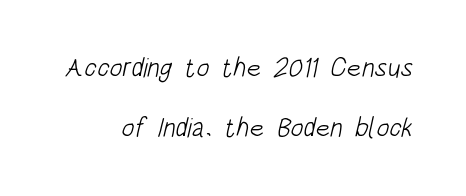
{"bold": "no", "underline": "no", "line_spacing": "loose", "line_spacing_ratio": 2.21, "letter_spacing": "normal", "letter_spacing_em": 0.0, "glyph_px": 27}
